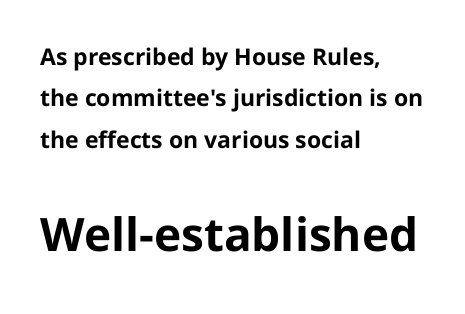
{"serif": "no", "italic": "no", "bold": "yes", "weight": "bold", "width": "normal", "stroke_contrast": "low", "x_height": "medium", "monospaced": "no", "underline": "no", "align": "left", "line_spacing_ratio": 1.8, "letter_spacing": "normal", "letter_spacing_em": 0.0, "larger_block": "second", "size_ratio": 2.0, "glyph_px": 46}
